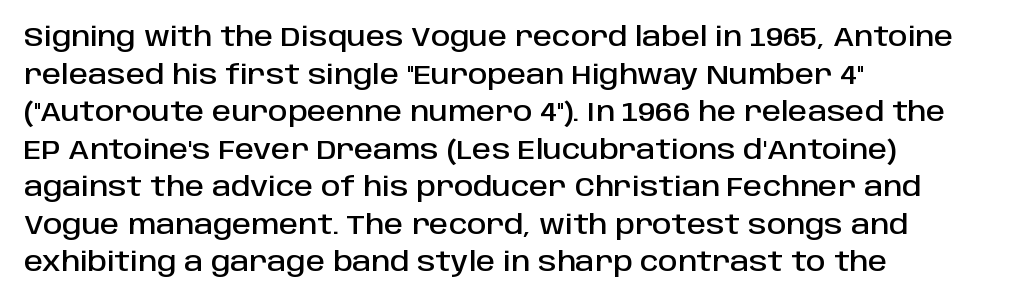
Q: Is the text italic (slanted)? A: No, it is upright.
Q: Is the text underlined? A: No.
Q: How is the paragraph aligned? A: Left-aligned.
Q: Is the spacing between letters normal or unusually wide? A: Normal.
Q: Is the spacing between lines tight, normal or loose? A: Normal.
